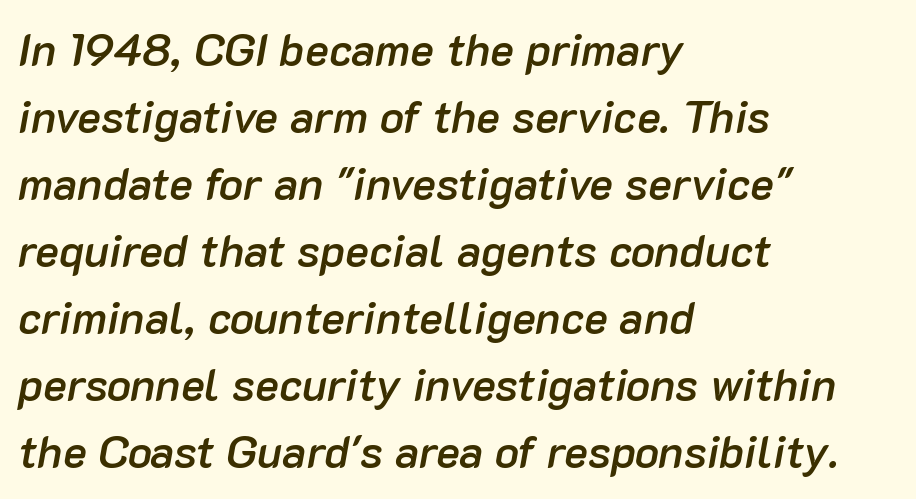
The image shows 45 px semibold type, italic (leaning right); set left-aligned, normal line spacing (1.49x), normal letter spacing, not underlined; low stroke contrast and a medium x-height.
